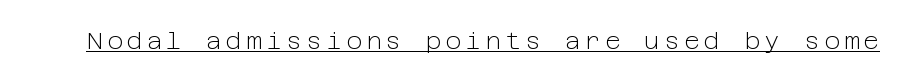
{"italic": "no", "bold": "no", "underline": "yes", "glyph_px": 24}
